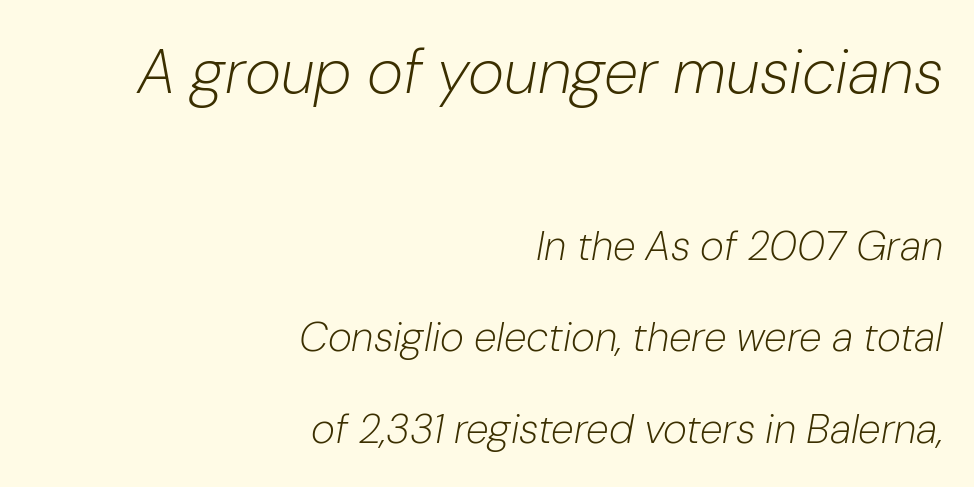
Q: Is the text bold? A: No.
Q: Is the text italic (slanted)? A: Yes, it leans right by about 10 degrees.
Q: Is the text underlined? A: No.
Q: How is the paragraph aligned? A: Right-aligned.
Q: Is the spacing between letters normal or unusually wide? A: Normal.
Q: Is the spacing between lines tight, normal or loose? A: Loose.
Q: Which block of text is set in a larger size, the first (top) or the second (bottom)? A: The first (top) one.
Q: Width (condensed, normal, or wide)? A: Normal.
Q: Stroke contrast? A: Low.
Q: x-height? A: Medium.
Q: Monospaced? A: No.
